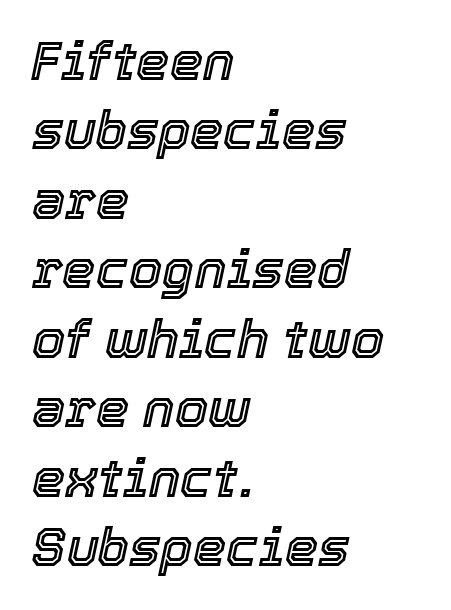
{"italic": "yes", "lean": "right", "slant_degrees": 12, "width": "normal", "x_height": "medium", "monospaced": "no", "underline": "no", "align": "left", "line_spacing": "normal", "line_spacing_ratio": 1.31, "letter_spacing": "normal", "letter_spacing_em": 0.0, "glyph_px": 53}
